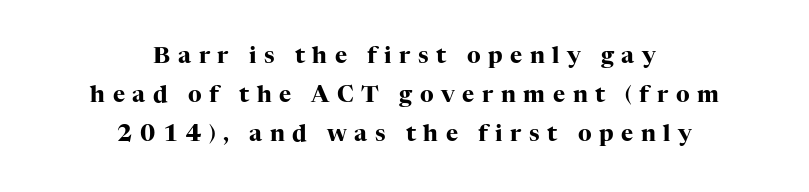
The image shows 23 px bold type, upright; set centered, normal line spacing (1.69x), unusually wide letter spacing (+0.33 em), not underlined.
